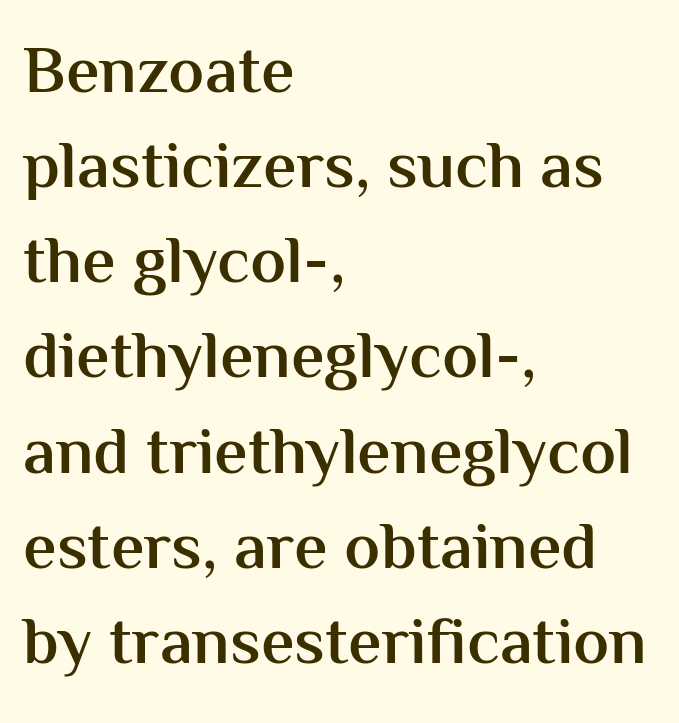
Looks like regular typesetting: each glyph gets only the width it needs. The space beneath each line is pristine and unruled. This is sans-serif lettering, the kind often seen on screens and signage. Tracking value appears to be zero — textbook default spacing. Heft: intermediate — a semibold. Whoever set this chose a conventional vertical rhythm.
